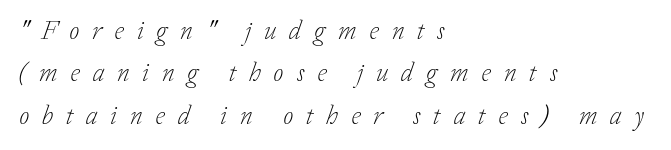
Q: Is the text bold? A: No.
Q: Is the text italic (slanted)? A: Yes, it leans right by about 20 degrees.
Q: Is the text underlined? A: No.
Q: How is the paragraph aligned? A: Left-aligned.
Q: Is the spacing between letters normal or unusually wide? A: Unusually wide.
Q: Is the spacing between lines tight, normal or loose? A: Normal.
